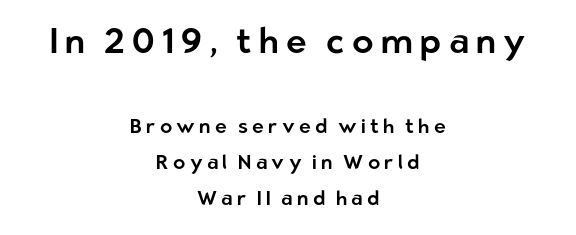
{"serif": "no", "italic": "no", "width": "normal", "stroke_contrast": "low", "x_height": "medium", "monospaced": "no", "underline": "no", "align": "center", "line_spacing_ratio": 1.82, "letter_spacing": "wide", "letter_spacing_em": 0.21, "larger_block": "first", "size_ratio": 1.75, "glyph_px": 35}
